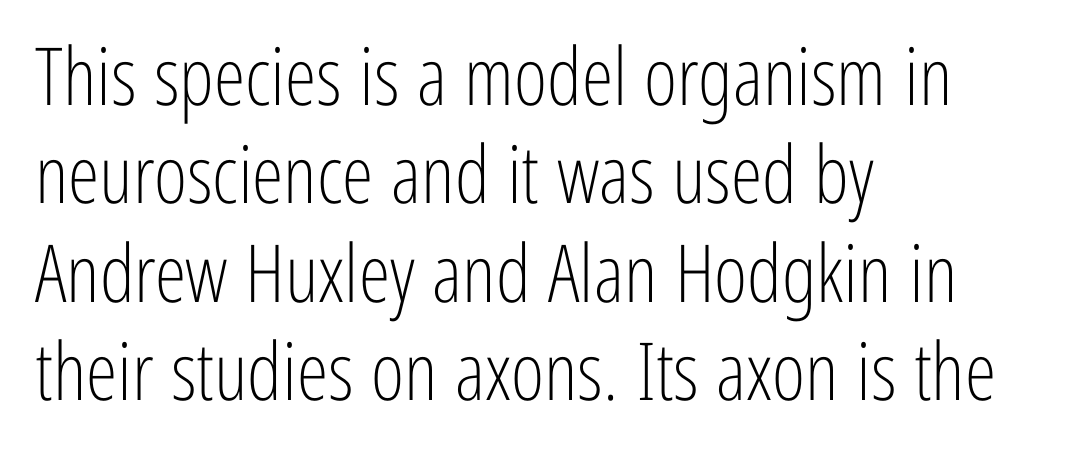
{"serif": "no", "italic": "no", "bold": "no", "weight": "light", "width": "condensed", "stroke_contrast": "low", "x_height": "medium", "monospaced": "no", "underline": "no", "align": "left", "line_spacing_ratio": 1.23, "letter_spacing": "normal", "letter_spacing_em": 0.0, "glyph_px": 80}
